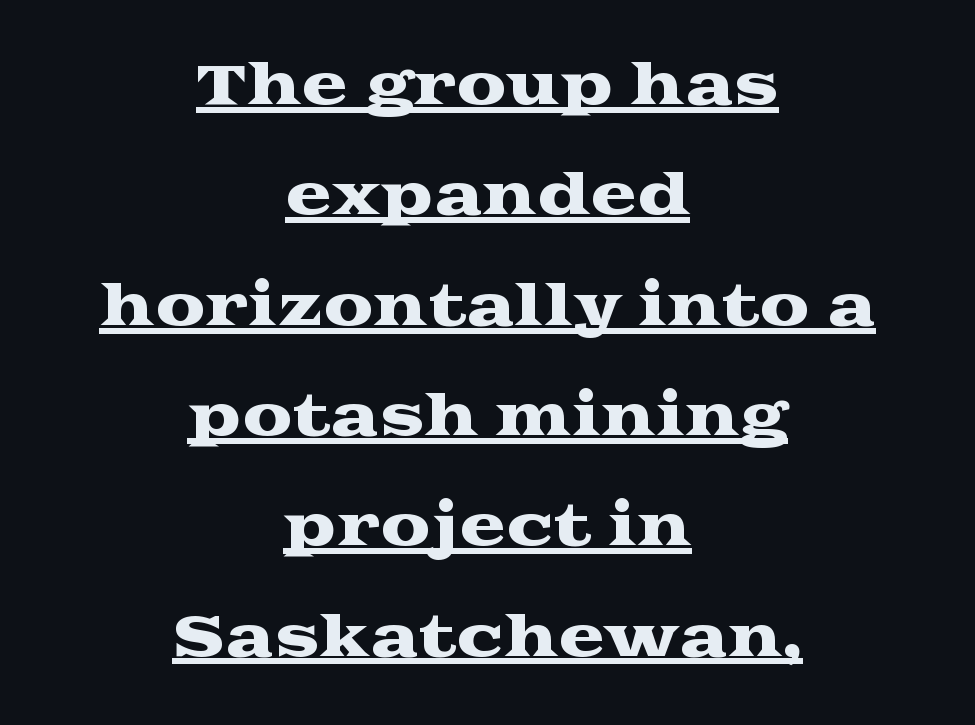
Q: Is the text italic (slanted)? A: No, it is upright.
Q: Is the typeface a serif or a sans-serif typeface? A: Serif.
Q: Is the text underlined? A: Yes.
Q: How is the paragraph aligned? A: Centered.
Q: Is the spacing between letters normal or unusually wide? A: Normal.
Q: Is the spacing between lines tight, normal or loose? A: Loose.
Q: Width (condensed, normal, or wide)? A: Wide.
Q: Stroke contrast? A: Medium.
Q: x-height? A: Medium.
Q: Monospaced? A: No.
